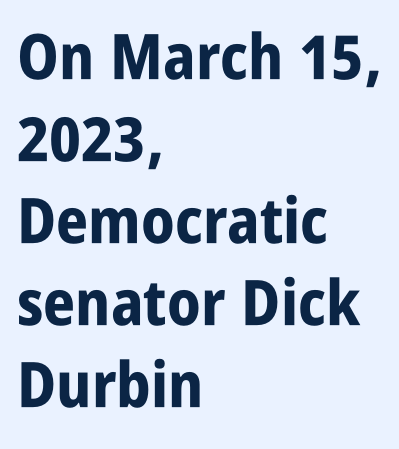
Compared with a centered layout, this one pins lines to the left instead. Varying glyph widths throughout — classic text-font behaviour. The tracking reads as untouched default to a designer's eye. Examine the stroke ends and you'll find no serifs. Whoever set this chose a conventional vertical rhythm. This is the regular roman posture of the typeface.
